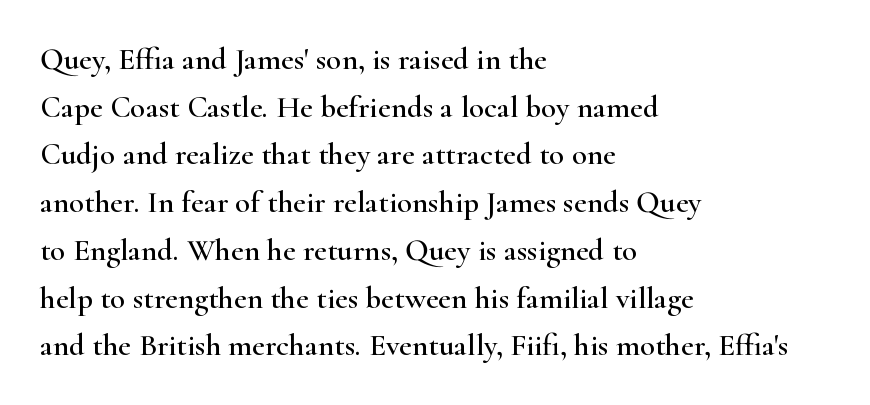
The image shows 31 px wide serif type, upright; set left-aligned, normal line spacing (1.54x), normal letter spacing, not underlined; high stroke contrast and a small x-height.
